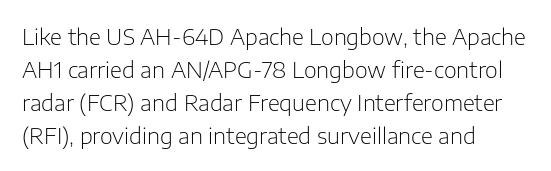
Q: Is the text bold? A: No.
Q: Is the text italic (slanted)? A: No, it is upright.
Q: Is the text underlined? A: No.
Q: How is the paragraph aligned? A: Left-aligned.
Q: Is the spacing between letters normal or unusually wide? A: Normal.
Q: Is the spacing between lines tight, normal or loose? A: Normal.
